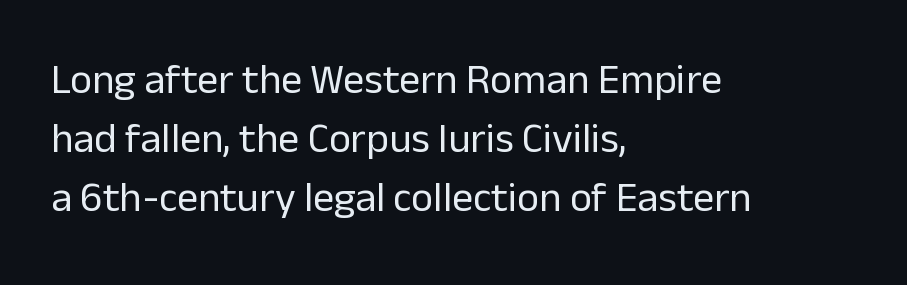
Q: Is the text bold? A: No.
Q: Is the text italic (slanted)? A: No, it is upright.
Q: Is the typeface a serif or a sans-serif typeface? A: Sans-serif.
Q: Is the text underlined? A: No.
Q: How is the paragraph aligned? A: Left-aligned.
Q: Is the spacing between letters normal or unusually wide? A: Normal.
Q: Is the spacing between lines tight, normal or loose? A: Normal.
Q: Width (condensed, normal, or wide)? A: Normal.
Q: Stroke contrast? A: Low.
Q: x-height? A: Medium.
Q: Monospaced? A: No.
